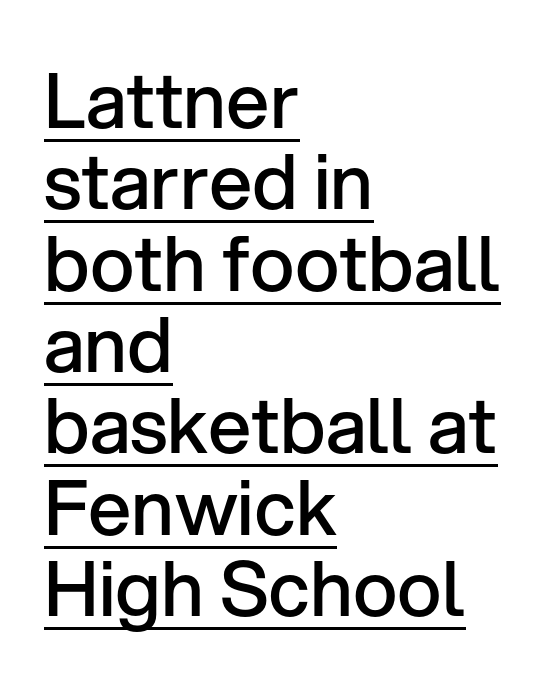
The image shows 76 px semibold sans-serif type, upright; set left-aligned, tight line spacing (1.07x), normal letter spacing, underlined; low stroke contrast and a medium x-height.
